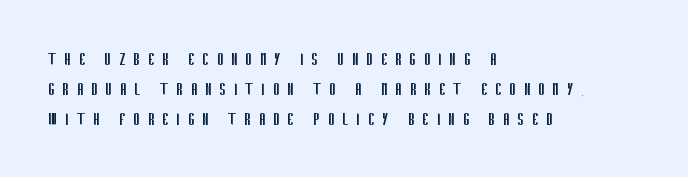
The image shows 20 px text type, upright; set left-aligned, normal line spacing (1.51x), unusually wide letter spacing (+0.38 em), not underlined.
